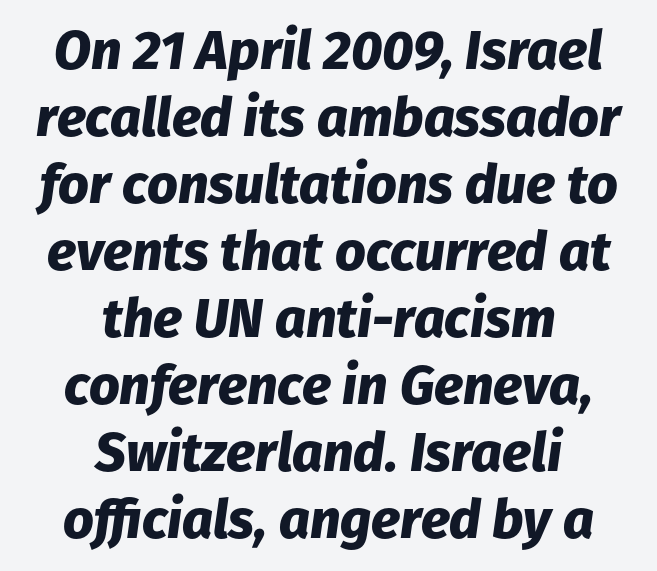
The image shows 54 px heavy type, italic (leaning right); set centered, line spacing 1.24x, normal letter spacing, not underlined; low stroke contrast and a medium x-height.
